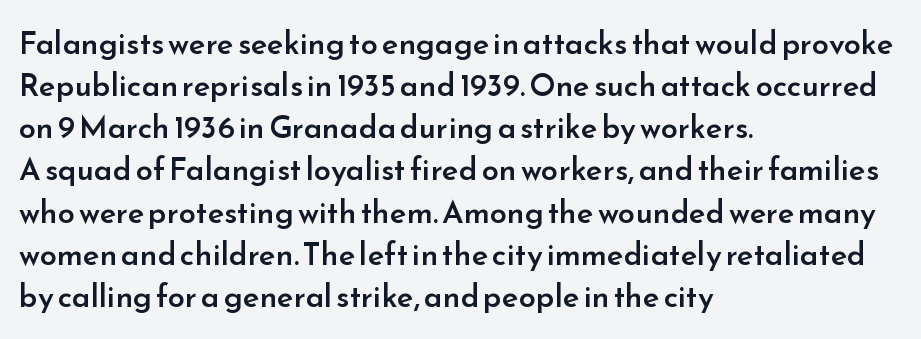
{"serif": "no", "italic": "no", "bold": "semi", "weight": "semibold", "width": "normal", "stroke_contrast": "low", "x_height": "small", "monospaced": "no", "underline": "no", "align": "left", "line_spacing": "normal", "line_spacing_ratio": 1.36, "letter_spacing": "normal", "letter_spacing_em": 0.0, "glyph_px": 31}
